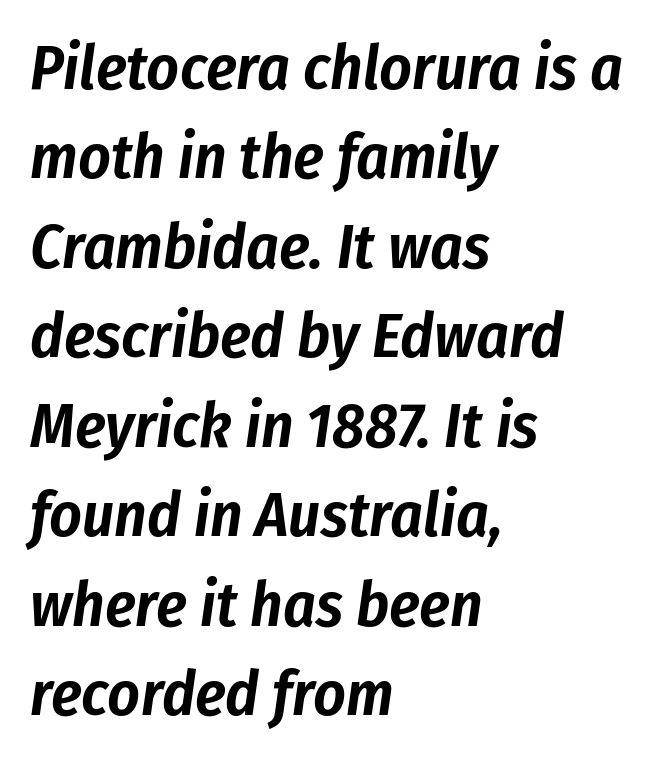
Q: Is the text italic (slanted)? A: Yes, it leans right by about 8 degrees.
Q: Is the text underlined? A: No.
Q: How is the paragraph aligned? A: Left-aligned.
Q: Is the spacing between letters normal or unusually wide? A: Normal.
Q: Is the spacing between lines tight, normal or loose? A: Normal.
Q: Width (condensed, normal, or wide)? A: Condensed.
Q: Stroke contrast? A: Low.
Q: x-height? A: Medium.
Q: Monospaced? A: No.
